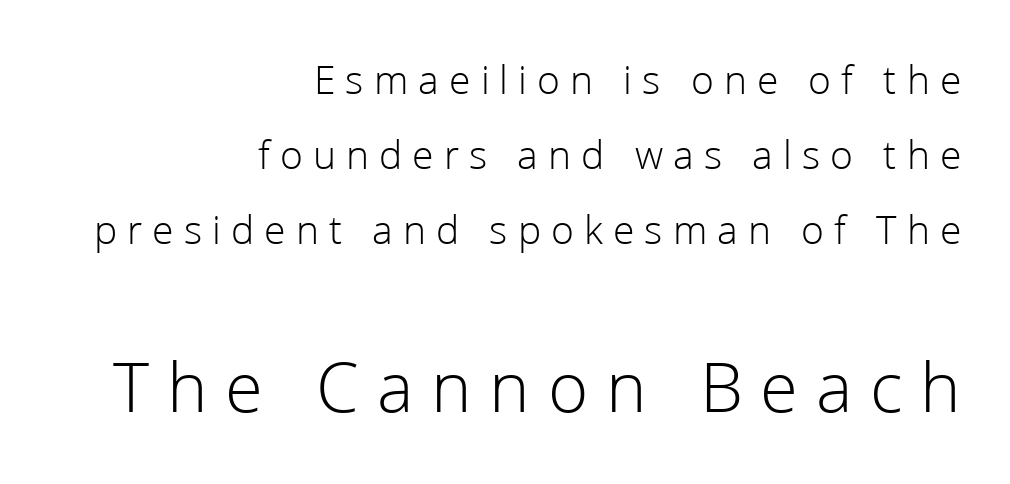
Q: Is the text bold? A: No.
Q: Is the text italic (slanted)? A: No, it is upright.
Q: Is the typeface a serif or a sans-serif typeface? A: Sans-serif.
Q: Is the text underlined? A: No.
Q: How is the paragraph aligned? A: Right-aligned.
Q: Is the spacing between letters normal or unusually wide? A: Unusually wide.
Q: Which block of text is set in a larger size, the first (top) or the second (bottom)? A: The second (bottom) one.
Q: Width (condensed, normal, or wide)? A: Normal.
Q: Stroke contrast? A: Low.
Q: x-height? A: Medium.
Q: Monospaced? A: No.
